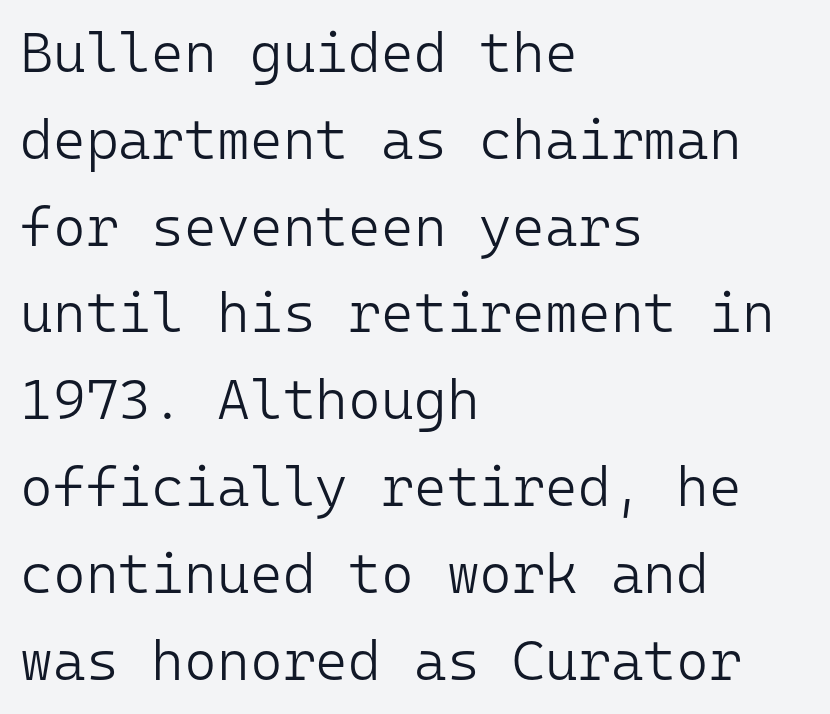
The image shows 56 px light sans-serif type, upright, monospaced; set left-aligned, normal line spacing (1.55x), normal letter spacing, not underlined; low stroke contrast and a medium x-height.
